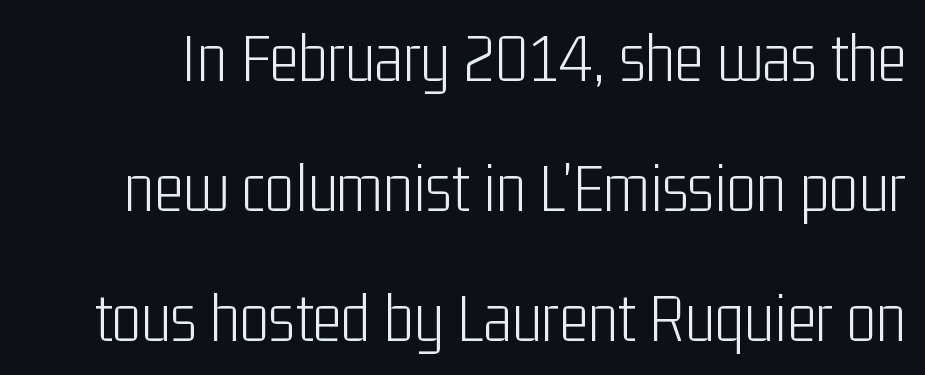
The image shows 70 px light, condensed sans-serif type, upright; set line spacing 1.86x, normal letter spacing, not underlined; low stroke contrast and a medium x-height.
